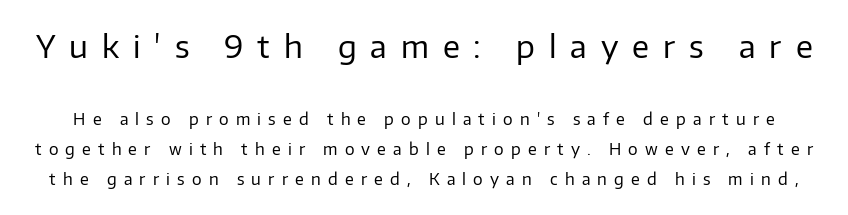
Q: Is the text bold? A: No.
Q: Is the text italic (slanted)? A: No, it is upright.
Q: Is the typeface a serif or a sans-serif typeface? A: Sans-serif.
Q: Is the text underlined? A: No.
Q: Is the spacing between letters normal or unusually wide? A: Unusually wide.
Q: Which block of text is set in a larger size, the first (top) or the second (bottom)? A: The first (top) one.
Q: Width (condensed, normal, or wide)? A: Normal.
Q: Stroke contrast? A: Low.
Q: x-height? A: Medium.
Q: Monospaced? A: No.
